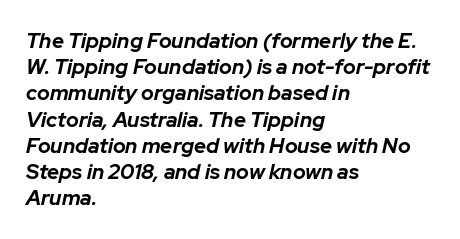
The image shows 21 px bold type, italic (leaning right); set left-aligned, normal line spacing (1.25x), normal letter spacing, not underlined.
